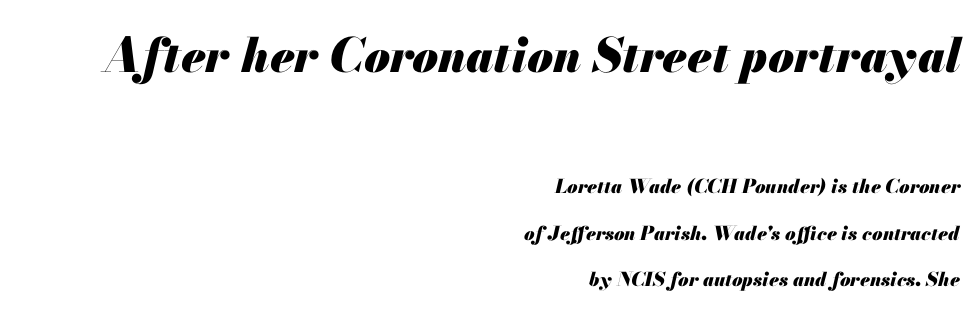
All the whitespace from short lines collects on the left. How heavy is the stroke? Heavy — this is a bold. Airy leading. Do the characters align in a grid? No, the font is proportional. The face used here has a pronounced slope to its letters.
